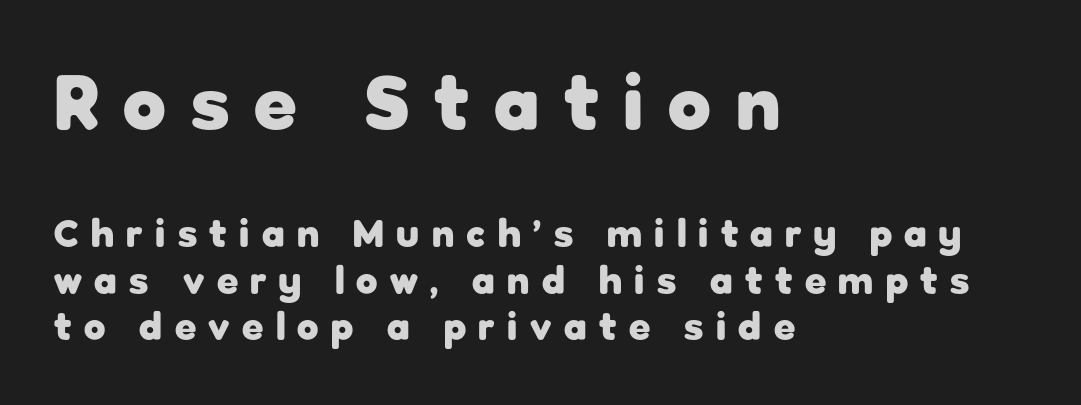
These lines are rendered in a variable-pitch font. Italic? Not at all — the glyphs are vertical. Weight check: bold — yes, fully. Visually, the top section dominates because its glyphs are scaled up.
